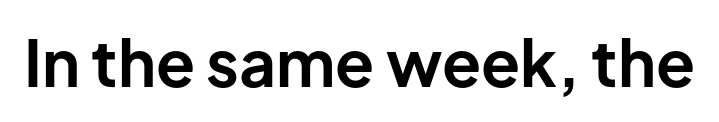
Is the letter spacing exaggerated? No — it looks like the ordinary default. Honestly, there is no underline to notice here at all. Is this a fixed-width face? No — the glyphs have proportional, varying widths. This sample uses a sans-serif face. Every character sits straight up, as roman type does.
